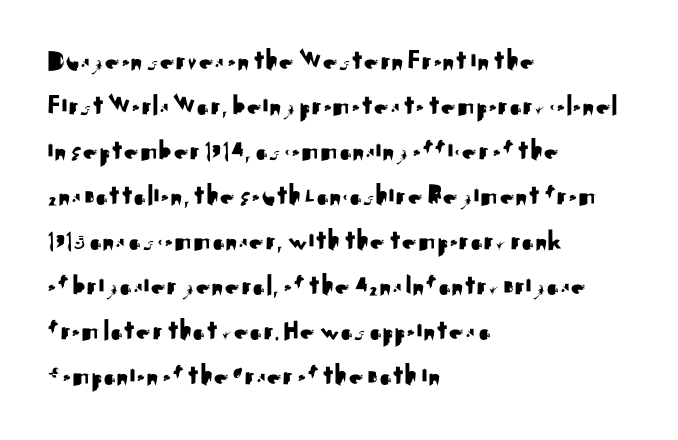
Q: Is the text italic (slanted)? A: No, it is upright.
Q: Is the typeface a serif or a sans-serif typeface? A: Sans-serif.
Q: Is the text underlined? A: No.
Q: How is the paragraph aligned? A: Left-aligned.
Q: Is the spacing between letters normal or unusually wide? A: Normal.
Q: Is the spacing between lines tight, normal or loose? A: Normal.
Q: Width (condensed, normal, or wide)? A: Normal.
Q: Stroke contrast? A: Medium.
Q: x-height? A: Small.
Q: Monospaced? A: No.
